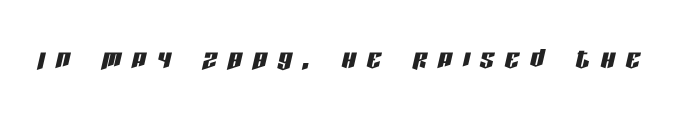
Q: Is the text italic (slanted)? A: Yes, it leans right by about 13 degrees.
Q: Is the text underlined? A: No.
Q: Is the spacing between letters normal or unusually wide? A: Unusually wide.
Q: Width (condensed, normal, or wide)? A: Condensed.
Q: Stroke contrast? A: Low.
Q: x-height? A: Large.
Q: Monospaced? A: No.
